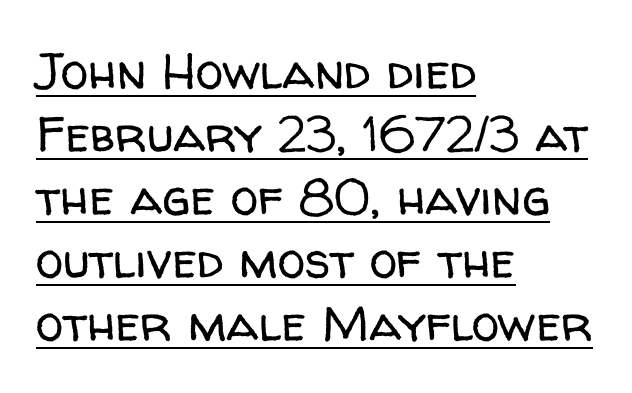
Q: Is the text bold? A: No.
Q: Is the text italic (slanted)? A: No, it is upright.
Q: Is the typeface a serif or a sans-serif typeface? A: Sans-serif.
Q: Is the text underlined? A: Yes.
Q: How is the paragraph aligned? A: Left-aligned.
Q: Is the spacing between letters normal or unusually wide? A: Normal.
Q: Is the spacing between lines tight, normal or loose? A: Normal.
Q: Width (condensed, normal, or wide)? A: Normal.
Q: Stroke contrast? A: Low.
Q: x-height? A: Medium.
Q: Monospaced? A: No.
